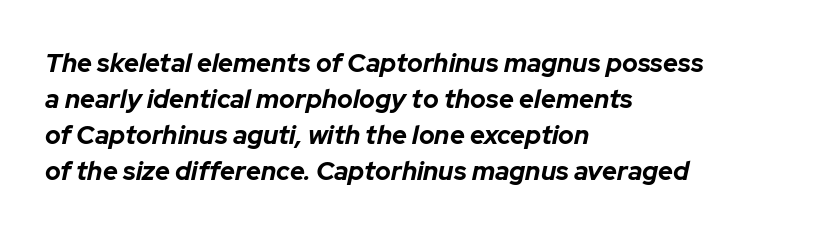
{"italic": "yes", "lean": "right", "slant_degrees": 12, "bold": "yes", "underline": "no", "align": "left", "line_spacing": "normal", "line_spacing_ratio": 1.38, "letter_spacing": "normal", "letter_spacing_em": 0.0, "glyph_px": 26}
